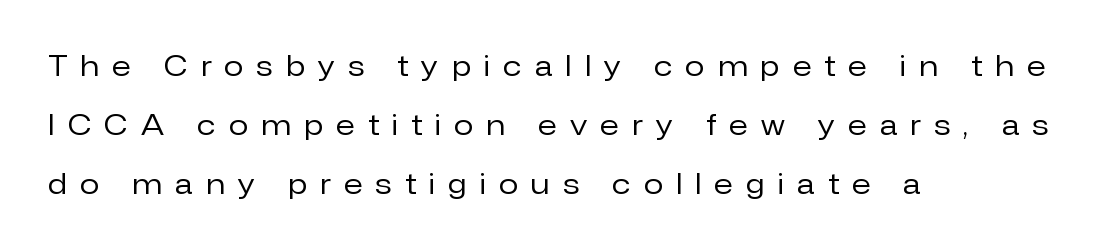
Q: Is the text bold? A: No.
Q: Is the text italic (slanted)? A: No, it is upright.
Q: Is the typeface a serif or a sans-serif typeface? A: Sans-serif.
Q: Is the text underlined? A: No.
Q: How is the paragraph aligned? A: Left-aligned.
Q: Is the spacing between letters normal or unusually wide? A: Unusually wide.
Q: Is the spacing between lines tight, normal or loose? A: Loose.
Q: Width (condensed, normal, or wide)? A: Normal.
Q: Stroke contrast? A: Low.
Q: x-height? A: Medium.
Q: Monospaced? A: No.
